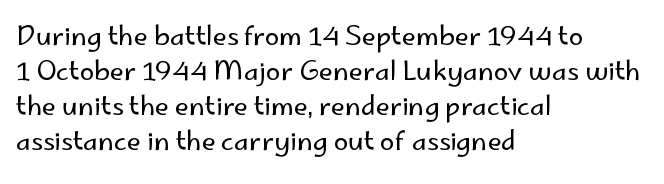
How are the letters spaced? Ordinarily, with no added tracking. Has an underline been added? It has not. Honestly, the row spacing looks completely unremarkable. The font is comparable to plain body text, perhaps lighter. Visually the block forms a straight wall on the left and a jagged coastline on the right.
